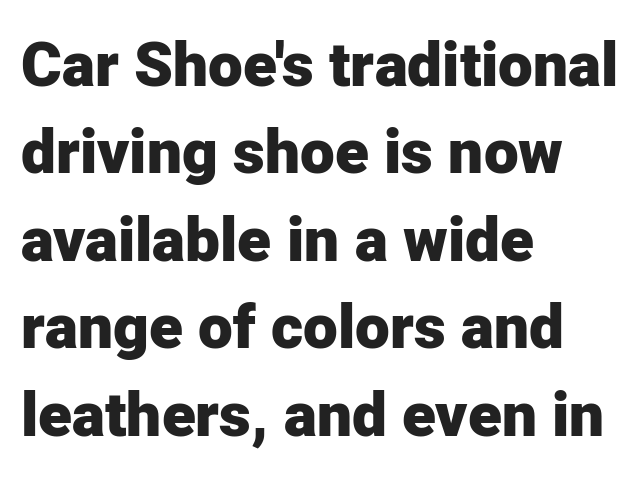
The image shows 62 px heavy sans-serif type, upright; set left-aligned, normal line spacing (1.41x), normal letter spacing, not underlined; low stroke contrast and a medium x-height.
